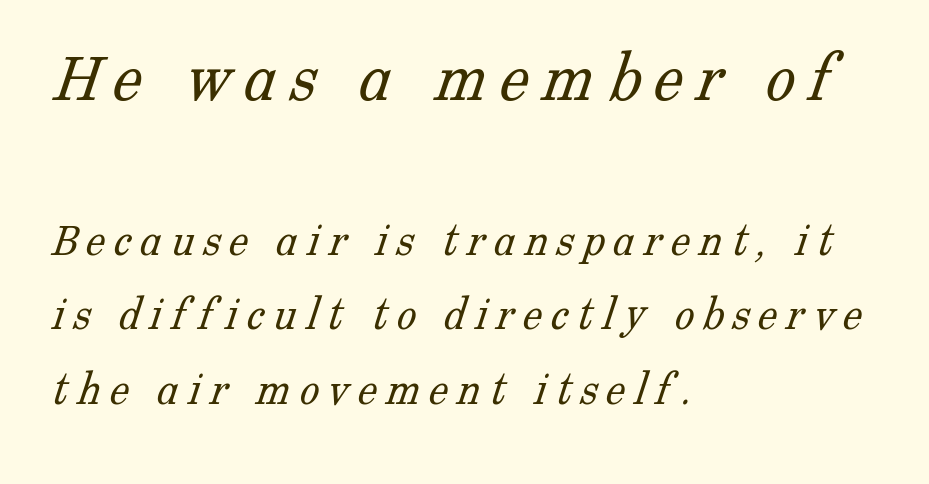
Beneath every word, the page is bare. Is the type heavy? It reads as light-to-regular instead. Bigger letters appear in the top chunk; the bottom chunk is reduced. Quick note: interline space is typical.
